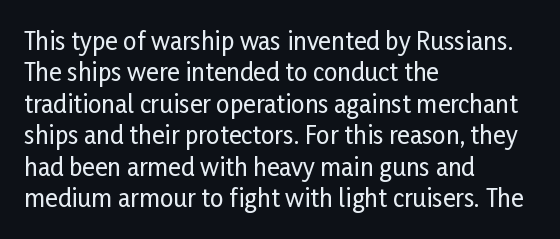
{"italic": "no", "underline": "no", "align": "left", "line_spacing": "normal", "line_spacing_ratio": 1.31, "letter_spacing": "normal", "letter_spacing_em": 0.0, "glyph_px": 24}
